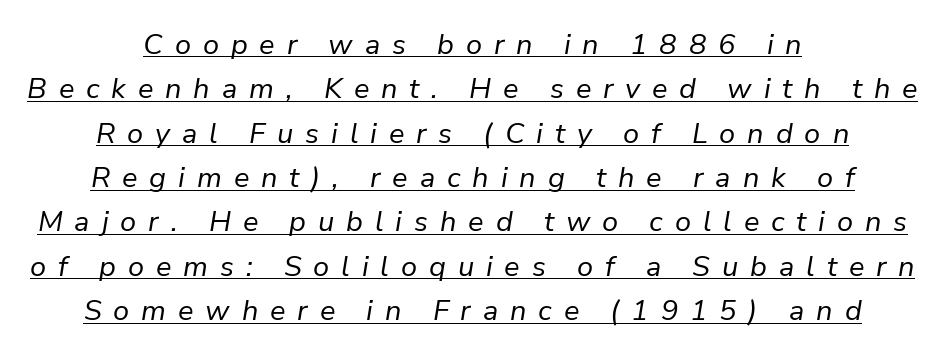
One glance says typical: line gaps are just what's usual. Caption: expanded tracking, letters set apart. A typographer would call this underscored text. Is this a fixed-width face? No — the glyphs have proportional, varying widths. Stroke thickness stays within the range of a standard reading face or lighter. The rendering applies a slant to the glyphs.
